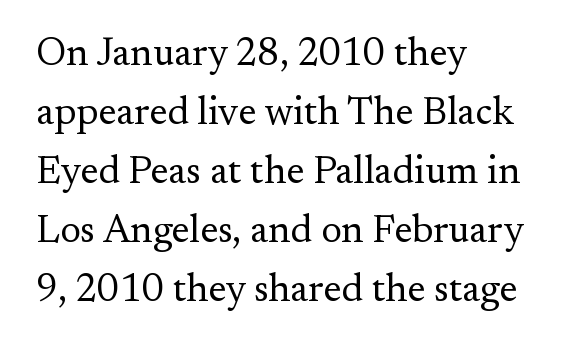
Q: Is the text bold? A: No.
Q: Is the text italic (slanted)? A: No, it is upright.
Q: Is the typeface a serif or a sans-serif typeface? A: Serif.
Q: Is the text underlined? A: No.
Q: How is the paragraph aligned? A: Left-aligned.
Q: Is the spacing between letters normal or unusually wide? A: Normal.
Q: Is the spacing between lines tight, normal or loose? A: Normal.
Q: Width (condensed, normal, or wide)? A: Normal.
Q: Stroke contrast? A: Medium.
Q: x-height? A: Small.
Q: Monospaced? A: No.
